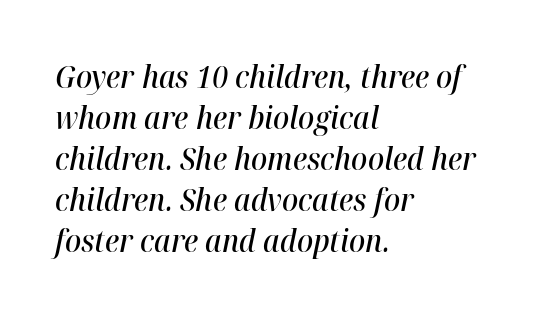
Q: Is the text bold? A: Semi-bold.
Q: Is the text italic (slanted)? A: Yes, it leans right by about 12 degrees.
Q: Is the text underlined? A: No.
Q: How is the paragraph aligned? A: Left-aligned.
Q: Is the spacing between letters normal or unusually wide? A: Normal.
Q: Is the spacing between lines tight, normal or loose? A: Normal.
Q: Width (condensed, normal, or wide)? A: Normal.
Q: Stroke contrast? A: High.
Q: x-height? A: Medium.
Q: Monospaced? A: No.
